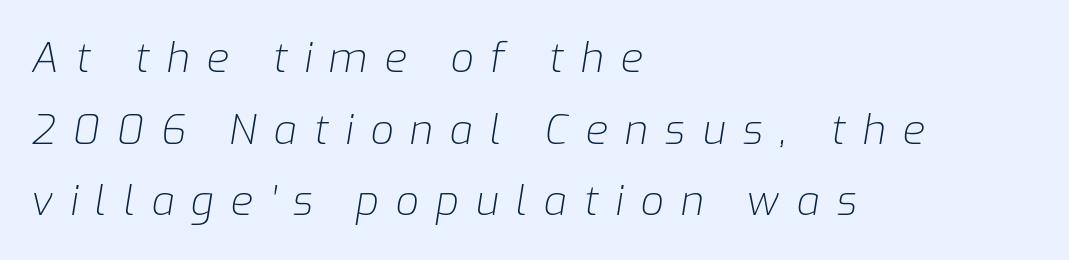
The image shows 41 px light type, italic (leaning right); set left-aligned, line spacing 1.75x, unusually wide letter spacing (+0.41 em), not underlined; low stroke contrast and a medium x-height.
